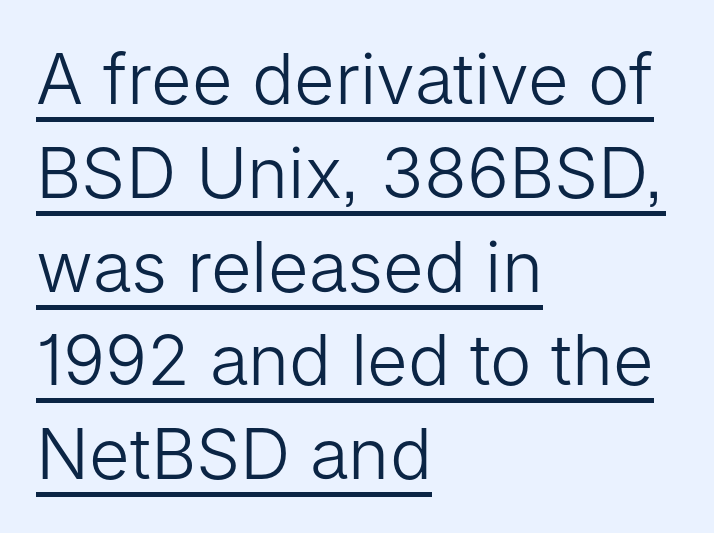
Q: Is the text bold? A: No.
Q: Is the text italic (slanted)? A: No, it is upright.
Q: Is the typeface a serif or a sans-serif typeface? A: Sans-serif.
Q: Is the text underlined? A: Yes.
Q: How is the paragraph aligned? A: Left-aligned.
Q: Is the spacing between letters normal or unusually wide? A: Normal.
Q: Is the spacing between lines tight, normal or loose? A: Normal.
Q: Width (condensed, normal, or wide)? A: Normal.
Q: Stroke contrast? A: Low.
Q: x-height? A: Medium.
Q: Monospaced? A: No.
